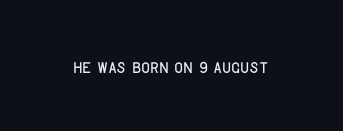
Q: Is the text italic (slanted)? A: No, it is upright.
Q: Is the text underlined? A: No.
Q: Is the spacing between letters normal or unusually wide? A: Normal.
